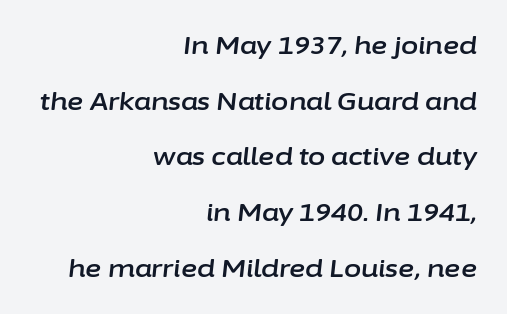
Q: Is the text italic (slanted)? A: Yes, it leans right by about 6 degrees.
Q: Is the text underlined? A: No.
Q: How is the paragraph aligned? A: Right-aligned.
Q: Is the spacing between letters normal or unusually wide? A: Normal.
Q: Is the spacing between lines tight, normal or loose? A: Loose.
